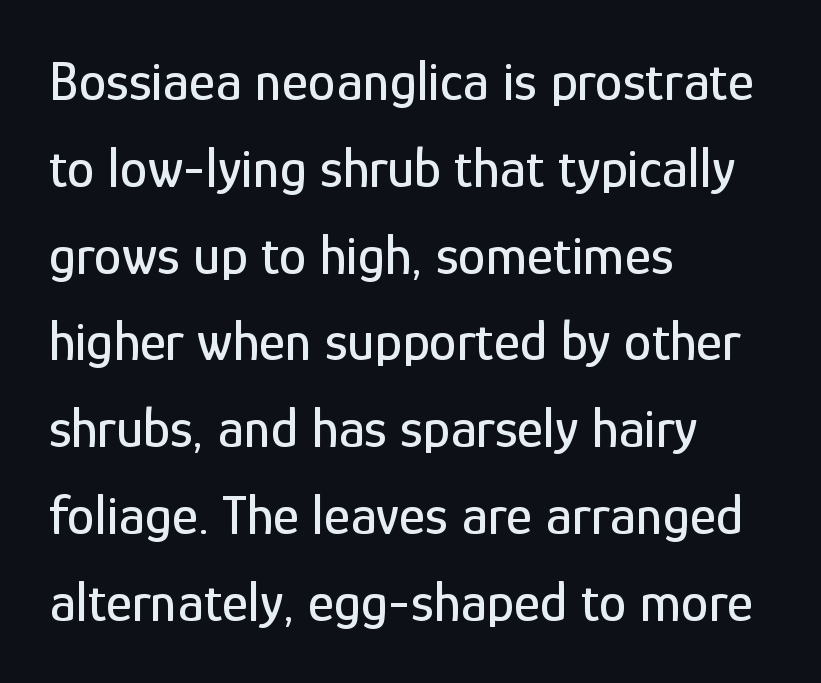
Q: Is the text italic (slanted)? A: No, it is upright.
Q: Is the typeface a serif or a sans-serif typeface? A: Sans-serif.
Q: Is the text underlined? A: No.
Q: How is the paragraph aligned? A: Left-aligned.
Q: Is the spacing between letters normal or unusually wide? A: Normal.
Q: Is the spacing between lines tight, normal or loose? A: Normal.
Q: Width (condensed, normal, or wide)? A: Condensed.
Q: Stroke contrast? A: Low.
Q: x-height? A: Medium.
Q: Monospaced? A: No.
